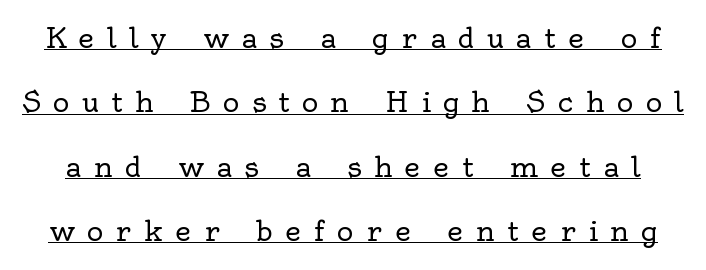
Q: Is the text bold? A: No.
Q: Is the text italic (slanted)? A: No, it is upright.
Q: Is the typeface a serif or a sans-serif typeface? A: Serif.
Q: Is the text underlined? A: Yes.
Q: Is the spacing between letters normal or unusually wide? A: Unusually wide.
Q: Is the spacing between lines tight, normal or loose? A: Loose.
Q: Width (condensed, normal, or wide)? A: Normal.
Q: x-height? A: Small.
Q: Monospaced? A: No.
